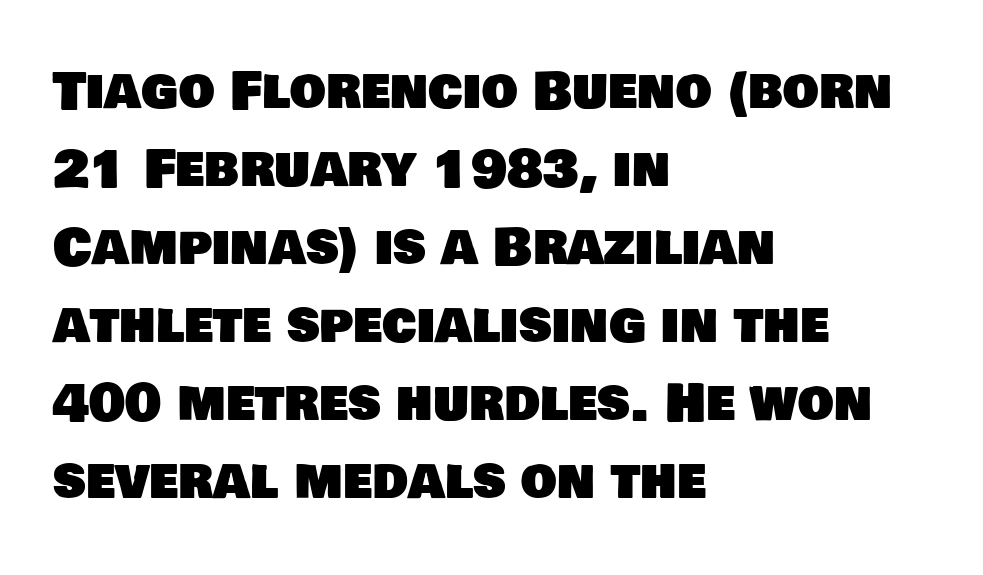
Q: Is the typeface a serif or a sans-serif typeface? A: Sans-serif.
Q: Is the text underlined? A: No.
Q: How is the paragraph aligned? A: Left-aligned.
Q: Is the spacing between letters normal or unusually wide? A: Normal.
Q: Is the spacing between lines tight, normal or loose? A: Normal.
Q: Width (condensed, normal, or wide)? A: Normal.
Q: Stroke contrast? A: Low.
Q: x-height? A: Large.
Q: Monospaced? A: No.
